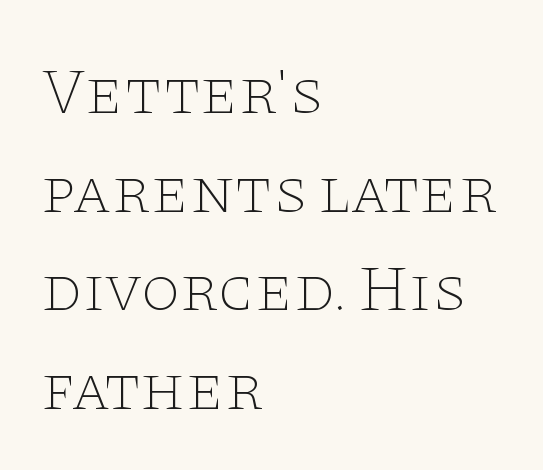
Q: Is the text bold? A: No.
Q: Is the text italic (slanted)? A: No, it is upright.
Q: Is the typeface a serif or a sans-serif typeface? A: Serif.
Q: Is the text underlined? A: No.
Q: How is the paragraph aligned? A: Left-aligned.
Q: Is the spacing between letters normal or unusually wide? A: Normal.
Q: Is the spacing between lines tight, normal or loose? A: Normal.
Q: Width (condensed, normal, or wide)? A: Wide.
Q: Stroke contrast? A: Low.
Q: x-height? A: Large.
Q: Monospaced? A: No.
